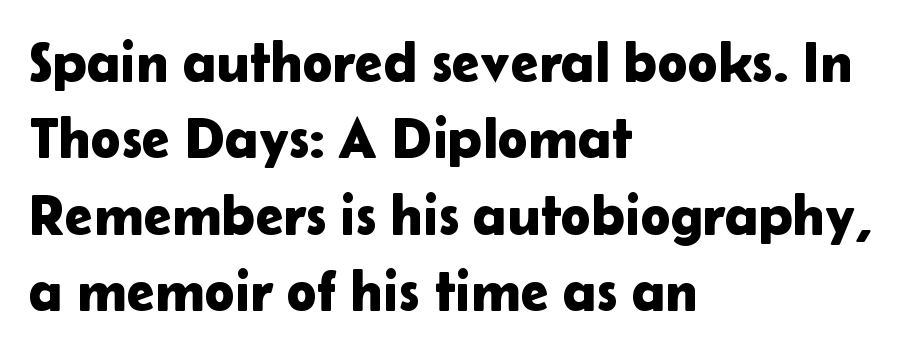
Check under the words: just untouched page. The font family rendered here belongs to the sans-serif group. These lines were composed using upright roman letters. The paragraph has a hard left edge and a soft right edge.
